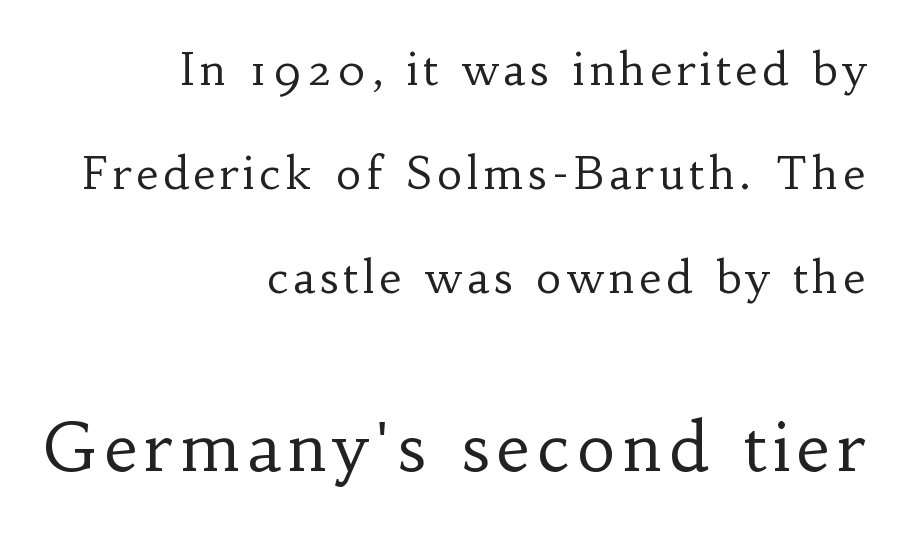
The image shows 66 px regular-weight serif type, upright; set right-aligned, loose line spacing (2.36x), not underlined; the second (bottom) block is 1.5x larger; low stroke contrast and a small x-height.
